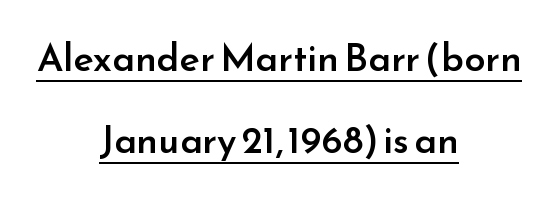
Q: Is the text bold? A: Semi-bold.
Q: Is the text italic (slanted)? A: No, it is upright.
Q: Is the typeface a serif or a sans-serif typeface? A: Sans-serif.
Q: Is the text underlined? A: Yes.
Q: How is the paragraph aligned? A: Centered.
Q: Is the spacing between letters normal or unusually wide? A: Normal.
Q: Is the spacing between lines tight, normal or loose? A: Loose.
Q: Width (condensed, normal, or wide)? A: Normal.
Q: Stroke contrast? A: Low.
Q: x-height? A: Small.
Q: Monospaced? A: No.
